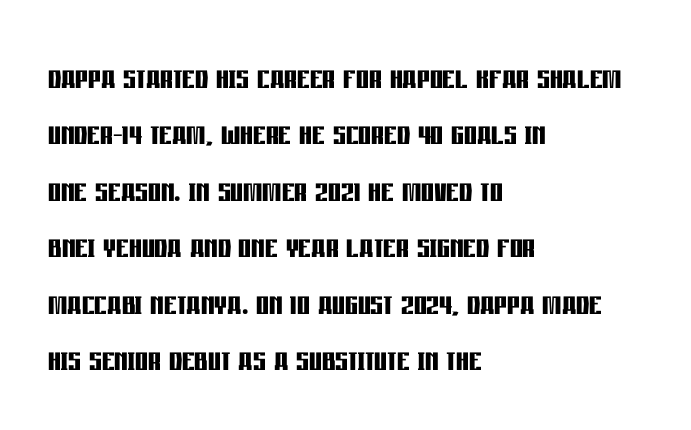
{"serif": "no", "italic": "no", "bold": "yes", "weight": "semibold", "width": "condensed", "stroke_contrast": "low", "x_height": "large", "monospaced": "no", "underline": "no", "align": "left", "line_spacing": "normal", "line_spacing_ratio": 1.41, "letter_spacing": "normal", "letter_spacing_em": 0.0, "glyph_px": 40}
